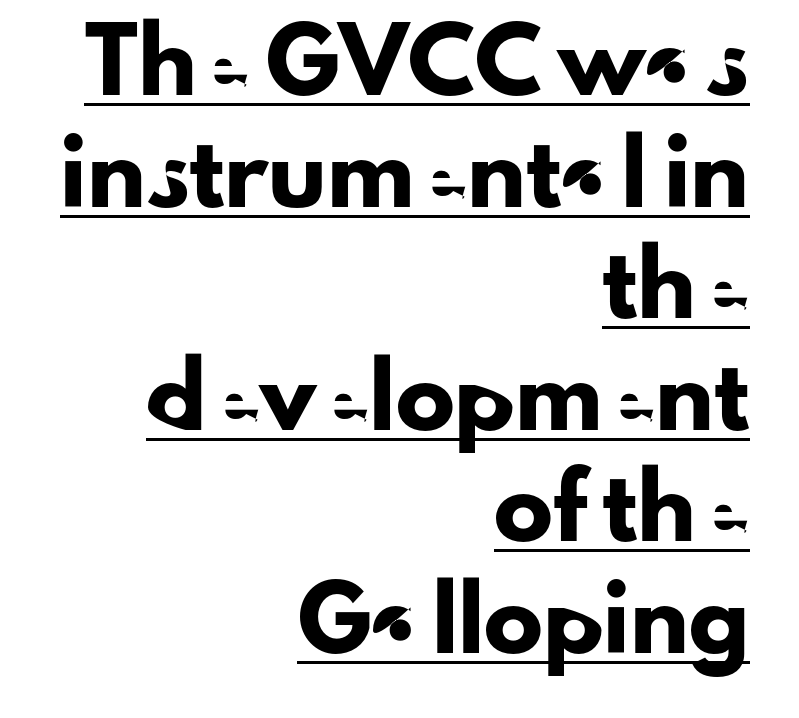
{"serif": "no", "italic": "no", "width": "normal", "stroke_contrast": "low", "x_height": "small", "monospaced": "no", "underline": "yes", "align": "right", "line_spacing_ratio": 1.89, "letter_spacing": "normal", "letter_spacing_em": 0.0, "glyph_px": 59}
